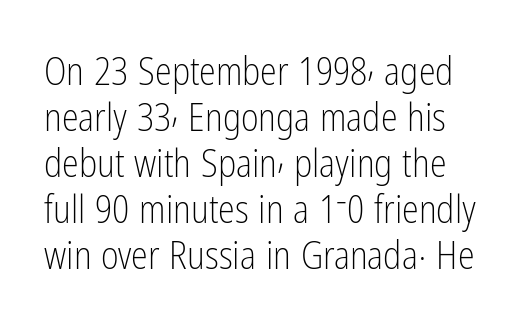
A light-to-regular cut is what we see here. Every stem runs plumb, perpendicular to the baseline. Descenders are the only things crossing below the line. Serifs: no, the terminals of the letterforms are clean.
